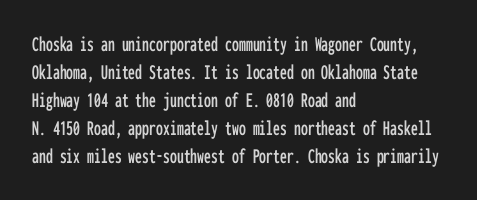
{"italic": "no", "underline": "no", "align": "left", "line_spacing": "normal", "line_spacing_ratio": 1.27, "letter_spacing": "normal", "letter_spacing_em": 0.0, "glyph_px": 22}
